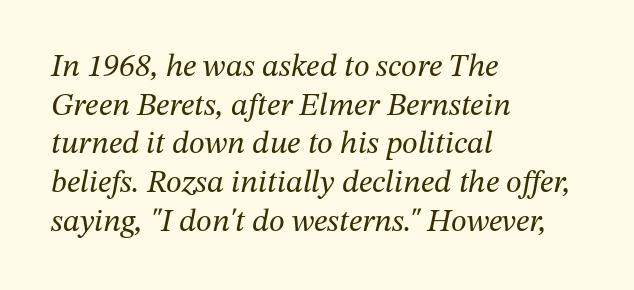
Observe the serifs anchoring each vertical stroke in this sample. Italic? Definitely — the glyphs are oblique. The type is set solid horizontally, with unmodified tracking. Each letter keeps its own natural width here, so spacing adapts to shape. Summary of weight: not heavy and not bold. A classic flush-left, rag-right setting is used for this passage.
